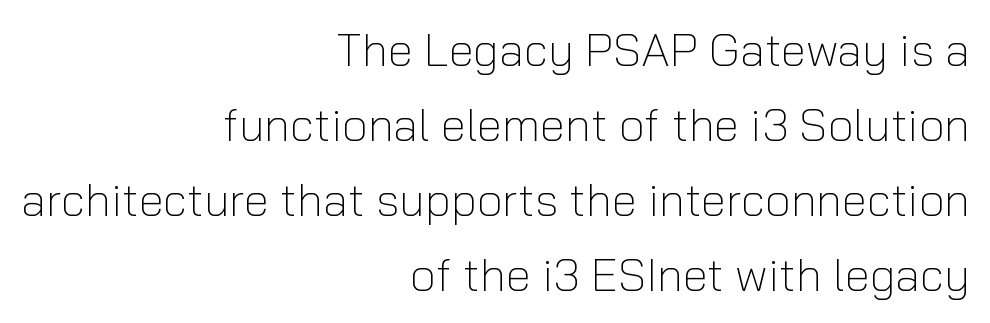
Posture: straight, roman, zero tilt. The characters are drawn with everyday or finer stroke widths. This sample uses a sans-serif face. Glyph-to-glyph distance matches everyday printed text. The text block is weighted toward the right margin, trailing off unevenly leftward.
